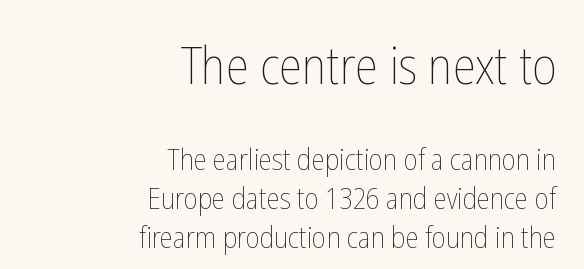
{"italic": "no", "bold": "no", "weight": "thin", "width": "condensed", "stroke_contrast": "low", "x_height": "medium", "monospaced": "no", "underline": "no", "align": "right", "line_spacing": "normal", "line_spacing_ratio": 1.3, "letter_spacing": "normal", "letter_spacing_em": 0.0, "larger_block": "first", "size_ratio": 1.73, "glyph_px": 52}
